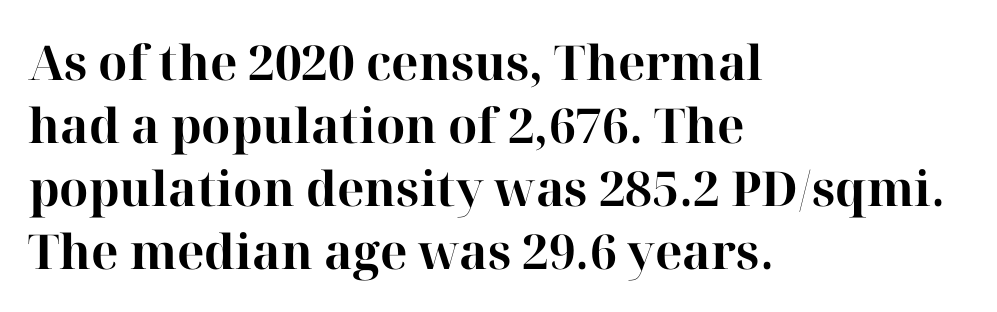
Q: Is the text bold? A: Yes.
Q: Is the text italic (slanted)? A: No, it is upright.
Q: Is the typeface a serif or a sans-serif typeface? A: Serif.
Q: Is the text underlined? A: No.
Q: How is the paragraph aligned? A: Left-aligned.
Q: Is the spacing between letters normal or unusually wide? A: Normal.
Q: Is the spacing between lines tight, normal or loose? A: Normal.
Q: Width (condensed, normal, or wide)? A: Normal.
Q: Stroke contrast? A: High.
Q: x-height? A: Medium.
Q: Monospaced? A: No.
